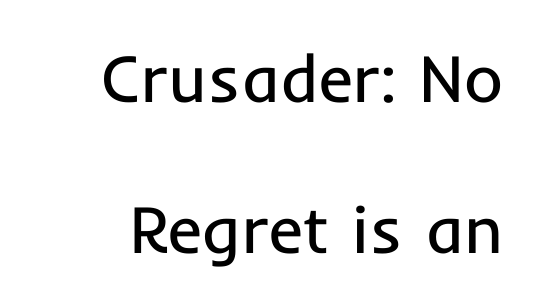
Decoration check: the copy has no underline. Students, observe: this is what heavily led, spacious text looks like. Observe the absence of serifs on each vertical stroke in this sample. Varying glyph widths throughout — classic text-font behaviour.
